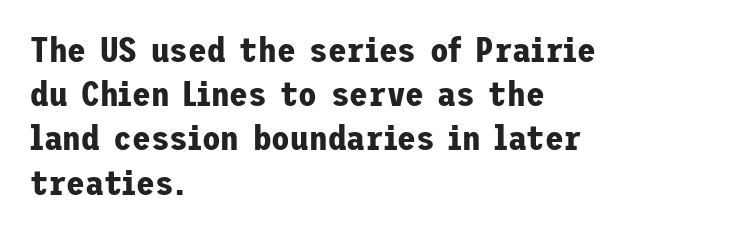
{"serif": "no", "italic": "no", "bold": "yes", "weight": "bold", "width": "normal", "stroke_contrast": "low", "x_height": "medium", "underline": "no", "align": "left", "line_spacing": "normal", "line_spacing_ratio": 1.3, "letter_spacing": "normal", "letter_spacing_em": 0.0, "glyph_px": 34}
